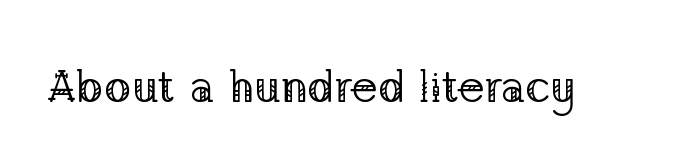
The image shows 45 px regular-weight serif type, upright; set normal letter spacing, not underlined; low stroke contrast and a medium x-height.
